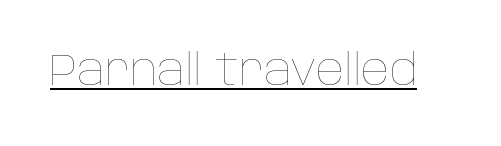
{"italic": "no", "bold": "no", "weight": "thin", "width": "normal", "stroke_contrast": "low", "x_height": "large", "monospaced": "no", "underline": "yes", "letter_spacing": "normal", "letter_spacing_em": 0.0, "glyph_px": 44}
